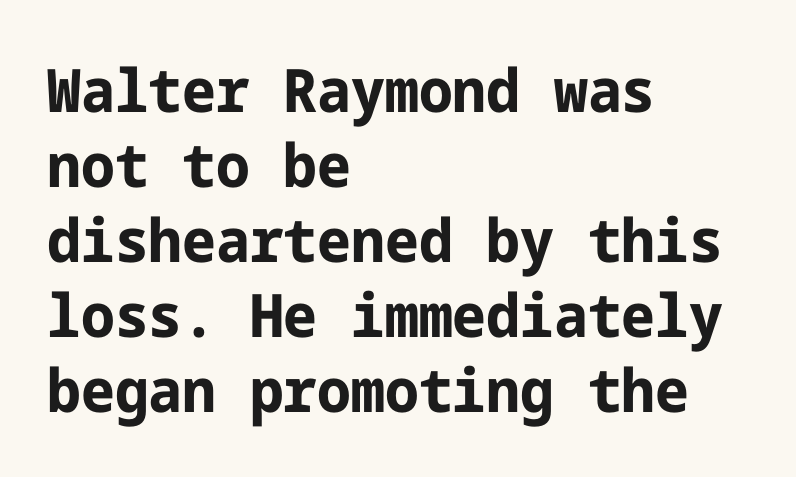
Q: Is the text bold? A: Yes.
Q: Is the text italic (slanted)? A: No, it is upright.
Q: Is the typeface a serif or a sans-serif typeface? A: Sans-serif.
Q: Is the text underlined? A: No.
Q: How is the paragraph aligned? A: Left-aligned.
Q: Is the spacing between letters normal or unusually wide? A: Normal.
Q: Is the spacing between lines tight, normal or loose? A: Normal.
Q: Width (condensed, normal, or wide)? A: Normal.
Q: Stroke contrast? A: Low.
Q: x-height? A: Medium.
